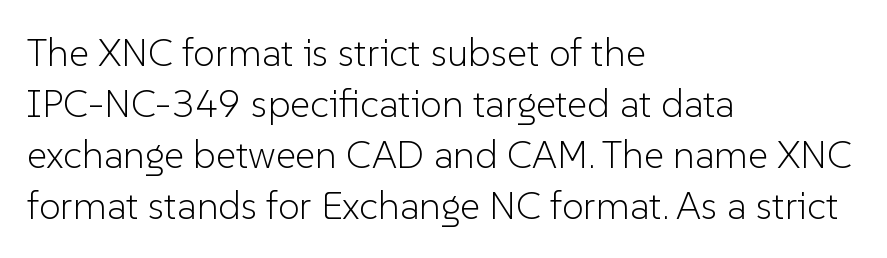
Q: Is the text bold? A: No.
Q: Is the text italic (slanted)? A: No, it is upright.
Q: Is the typeface a serif or a sans-serif typeface? A: Sans-serif.
Q: Is the text underlined? A: No.
Q: How is the paragraph aligned? A: Left-aligned.
Q: Is the spacing between letters normal or unusually wide? A: Normal.
Q: Is the spacing between lines tight, normal or loose? A: Normal.
Q: Width (condensed, normal, or wide)? A: Normal.
Q: Stroke contrast? A: Low.
Q: x-height? A: Medium.
Q: Monospaced? A: No.
